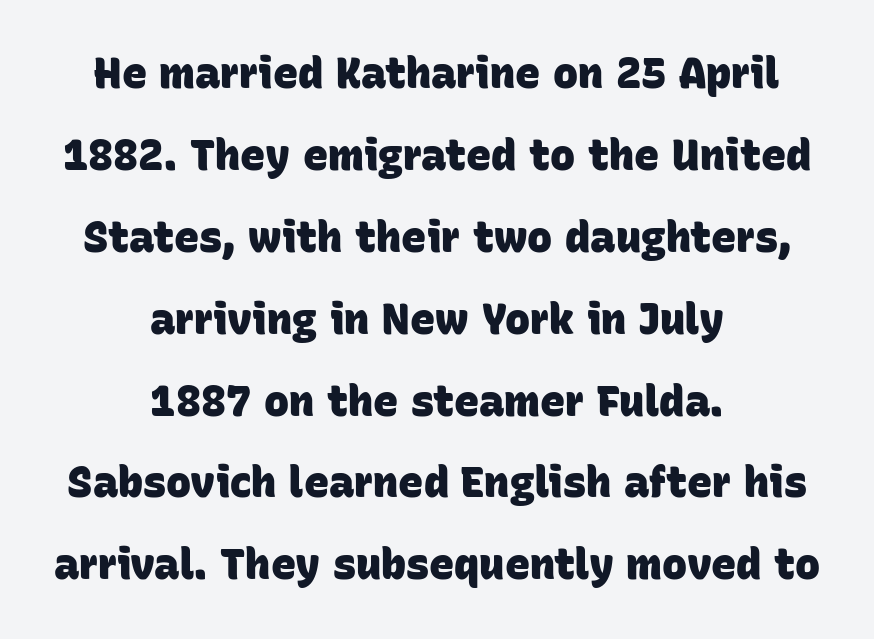
{"serif": "no", "bold": "yes", "weight": "heavy", "width": "normal", "stroke_contrast": "low", "x_height": "large", "monospaced": "no", "underline": "no", "align": "center", "line_spacing": "loose", "line_spacing_ratio": 1.95, "letter_spacing": "normal", "letter_spacing_em": 0.0, "glyph_px": 42}
